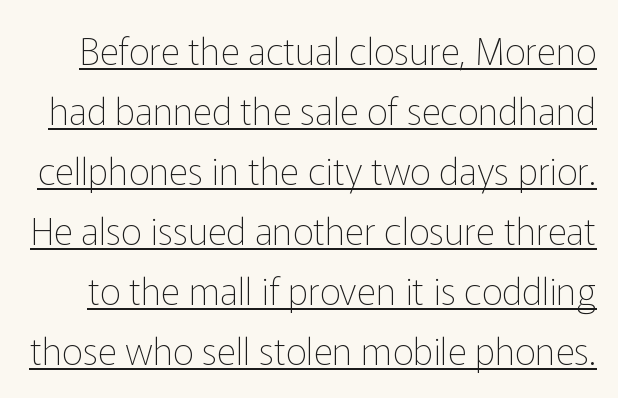
The image shows 37 px thin sans-serif type, upright; set normal line spacing (1.62x), normal letter spacing, underlined; low stroke contrast and a medium x-height.
